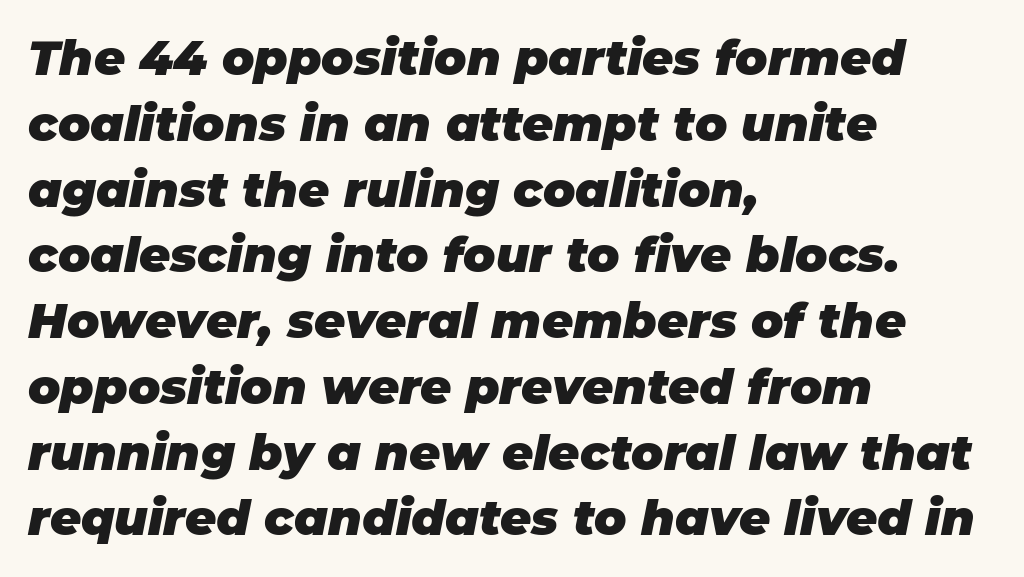
A typesetter would call this proportional, since set widths differ per character. Is there much room between lines? A standard amount, neither cramped nor airy. Is the block centered? No — it sits flush against the left margin. The tracking reads as untouched default to a designer's eye. The text carries the slant typical of an italic or oblique font. The foot of each line stays bare and open.
